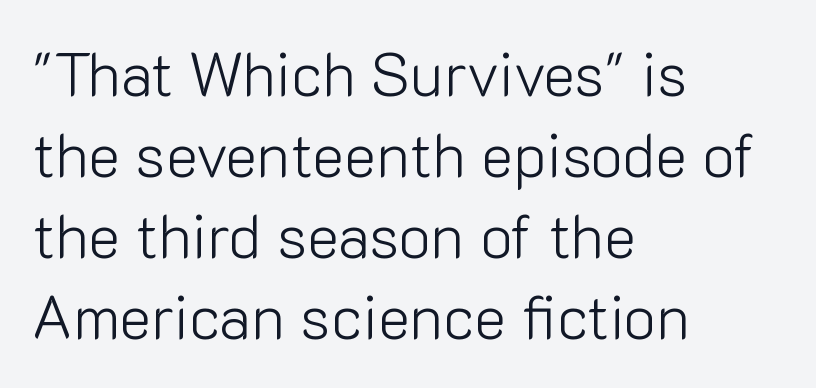
Words float on clear page, feet unadorned. Baseline-to-baseline distance is the conventional proportion of letter height. Is this a fixed-width face? No — the glyphs have proportional, varying widths. Posture: straight, roman, zero tilt.
